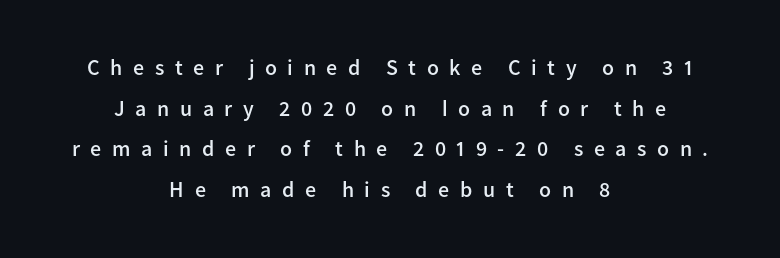
Q: Is the text bold? A: Semi-bold.
Q: Is the text italic (slanted)? A: No, it is upright.
Q: Is the text underlined? A: No.
Q: How is the paragraph aligned? A: Centered.
Q: Is the spacing between letters normal or unusually wide? A: Unusually wide.
